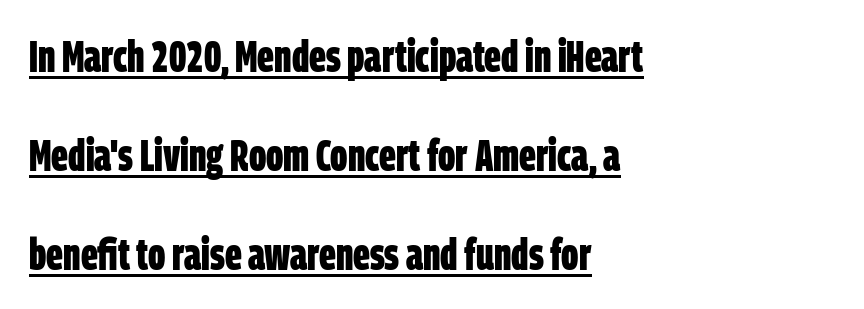
Q: Is the text bold? A: Yes.
Q: Is the typeface a serif or a sans-serif typeface? A: Sans-serif.
Q: Is the text underlined? A: Yes.
Q: How is the paragraph aligned? A: Left-aligned.
Q: Is the spacing between letters normal or unusually wide? A: Normal.
Q: Is the spacing between lines tight, normal or loose? A: Loose.
Q: Width (condensed, normal, or wide)? A: Condensed.
Q: Stroke contrast? A: Low.
Q: x-height? A: Large.
Q: Monospaced? A: No.
